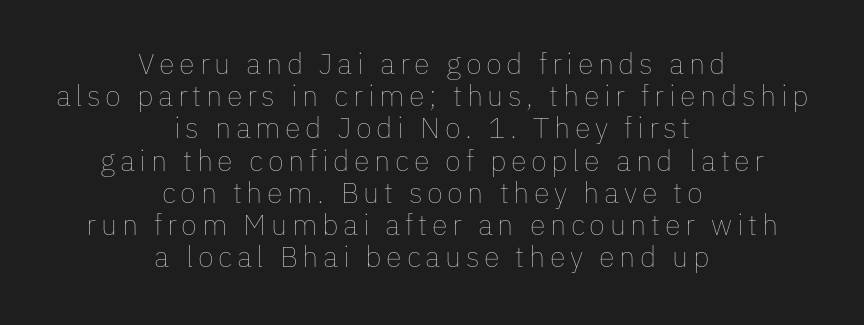
The weight tops out at a normal text grade. Think of a printed novel: that variable character pitch is what you see here. Does the lettering tilt? It doesn't — this is upright. This rendering uses center alignment, leaving both contours irregular but symmetric.
